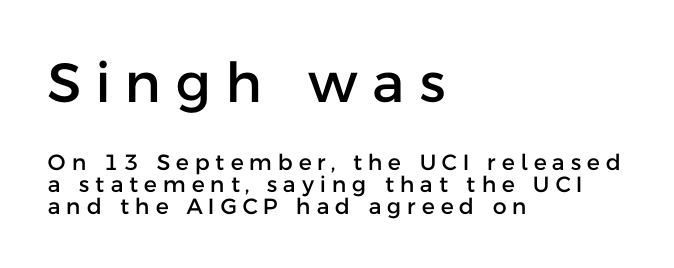
Q: Is the text italic (slanted)? A: No, it is upright.
Q: Is the typeface a serif or a sans-serif typeface? A: Sans-serif.
Q: Is the text underlined? A: No.
Q: How is the paragraph aligned? A: Left-aligned.
Q: Is the spacing between letters normal or unusually wide? A: Unusually wide.
Q: Is the spacing between lines tight, normal or loose? A: Tight.
Q: Which block of text is set in a larger size, the first (top) or the second (bottom)? A: The first (top) one.
Q: Width (condensed, normal, or wide)? A: Normal.
Q: Stroke contrast? A: Low.
Q: x-height? A: Medium.
Q: Monospaced? A: No.
